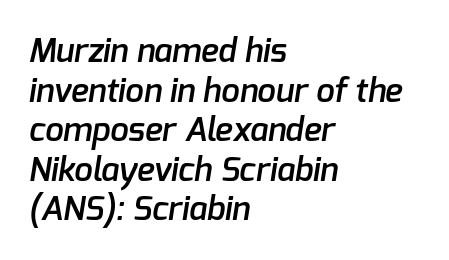
{"serif": "no", "bold": "semi", "weight": "semibold", "width": "normal", "stroke_contrast": "low", "x_height": "medium", "monospaced": "no", "underline": "no", "align": "left", "line_spacing_ratio": 1.2, "letter_spacing": "normal", "letter_spacing_em": 0.0, "glyph_px": 33}
